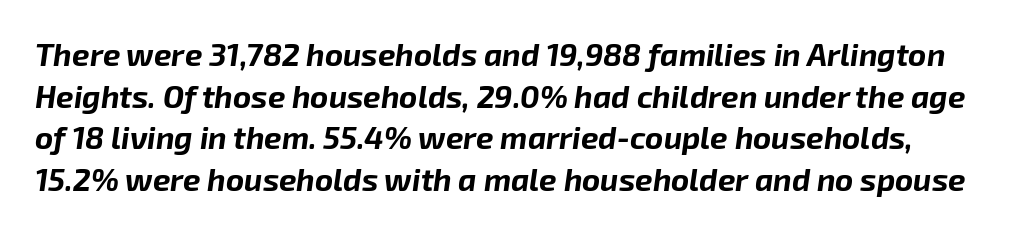
Honestly, the row spacing looks completely unremarkable. Anything drawn beneath the words? Only blank space. Designer's note — italics engaged. Tracking here is standard; glyphs follow each other at the usual distance. Is this a fixed-width face? No — the glyphs have proportional, varying widths.
